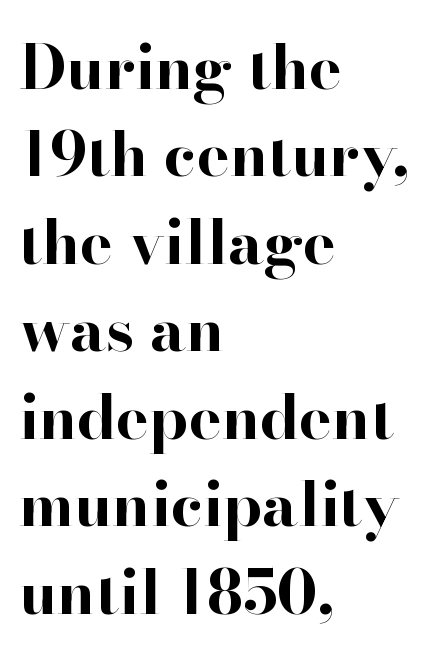
Q: Is the text bold? A: Yes.
Q: Is the text italic (slanted)? A: No, it is upright.
Q: Is the typeface a serif or a sans-serif typeface? A: Serif.
Q: Is the text underlined? A: No.
Q: How is the paragraph aligned? A: Left-aligned.
Q: Is the spacing between letters normal or unusually wide? A: Normal.
Q: Is the spacing between lines tight, normal or loose? A: Normal.
Q: Width (condensed, normal, or wide)? A: Normal.
Q: Stroke contrast? A: High.
Q: x-height? A: Small.
Q: Monospaced? A: No.
